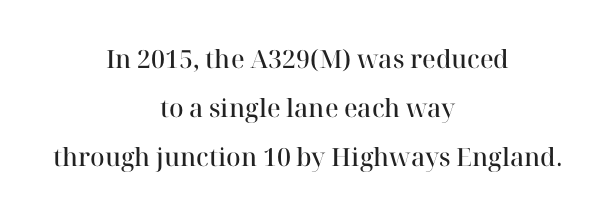
Q: Is the text bold? A: Semi-bold.
Q: Is the text italic (slanted)? A: No, it is upright.
Q: Is the text underlined? A: No.
Q: How is the paragraph aligned? A: Centered.
Q: Is the spacing between letters normal or unusually wide? A: Normal.
Q: Is the spacing between lines tight, normal or loose? A: Loose.
